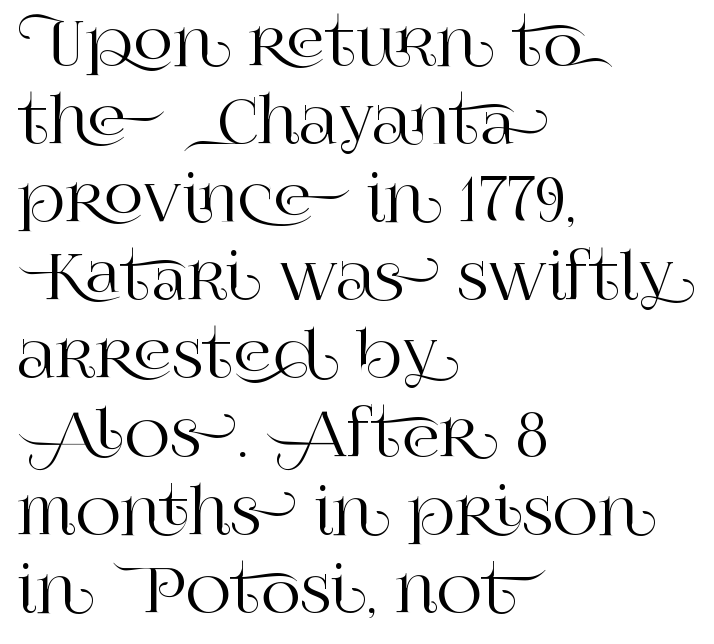
Each line starts at the same left margin while the right side varies. Interline gaps are of average width in this sample. Characters follow at the spacing the type designer built in. The zone under the glyphs is completely vacant.
